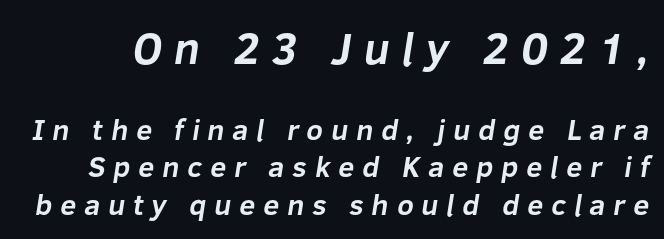
{"serif": "no", "bold": "yes", "weight": "bold", "width": "normal", "stroke_contrast": "low", "x_height": "medium", "monospaced": "no", "underline": "no", "line_spacing": "normal", "line_spacing_ratio": 1.29, "letter_spacing": "wide", "letter_spacing_em": 0.27, "larger_block": "first", "size_ratio": 1.52, "glyph_px": 44}
